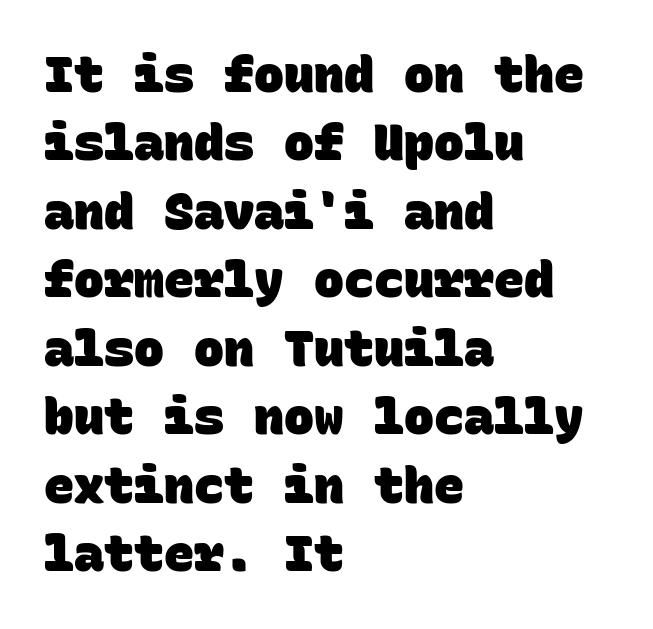
Q: Is the text bold? A: Yes.
Q: Is the typeface a serif or a sans-serif typeface? A: Sans-serif.
Q: Is the text underlined? A: No.
Q: How is the paragraph aligned? A: Left-aligned.
Q: Is the spacing between letters normal or unusually wide? A: Normal.
Q: Is the spacing between lines tight, normal or loose? A: Normal.
Q: Width (condensed, normal, or wide)? A: Normal.
Q: Stroke contrast? A: Low.
Q: x-height? A: Large.
Q: Monospaced? A: Yes.
